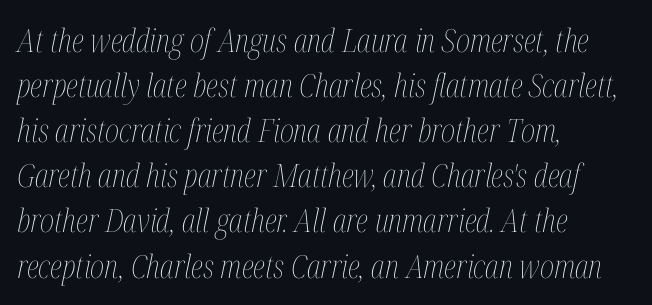
{"italic": "yes", "lean": "right", "slant_degrees": 12, "bold": "no", "weight": "thin", "width": "condensed", "stroke_contrast": "medium", "x_height": "medium", "monospaced": "no", "underline": "no", "align": "left", "line_spacing": "normal", "line_spacing_ratio": 1.41, "letter_spacing": "normal", "letter_spacing_em": 0.0, "glyph_px": 32}
